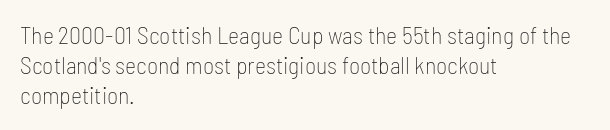
The weight would be labelled regular, book, light, or lighter still. Every stem runs plumb, perpendicular to the baseline. Descender tails drop into unmarked territory. One glance says typical: line gaps are just what's usual.
